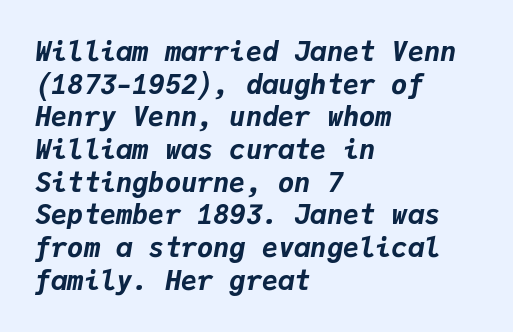
The horizontal fit of the characters is conventional and even. Every character sits at an angle, as italics do. A classic flush-left, rag-right setting is used for this passage. A full-strength bold gives these letters their thick strokes.
